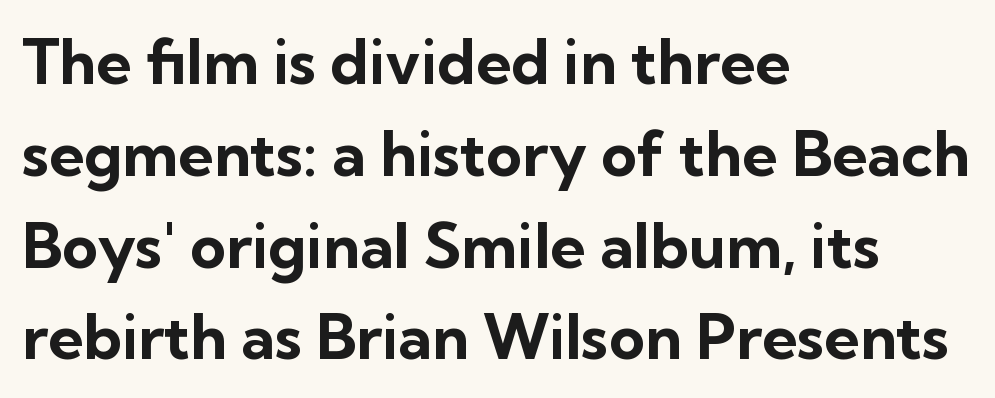
Q: Is the text bold? A: Yes.
Q: Is the text italic (slanted)? A: No, it is upright.
Q: Is the typeface a serif or a sans-serif typeface? A: Sans-serif.
Q: Is the text underlined? A: No.
Q: How is the paragraph aligned? A: Left-aligned.
Q: Is the spacing between letters normal or unusually wide? A: Normal.
Q: Is the spacing between lines tight, normal or loose? A: Normal.
Q: Width (condensed, normal, or wide)? A: Normal.
Q: Stroke contrast? A: Low.
Q: x-height? A: Medium.
Q: Monospaced? A: No.
